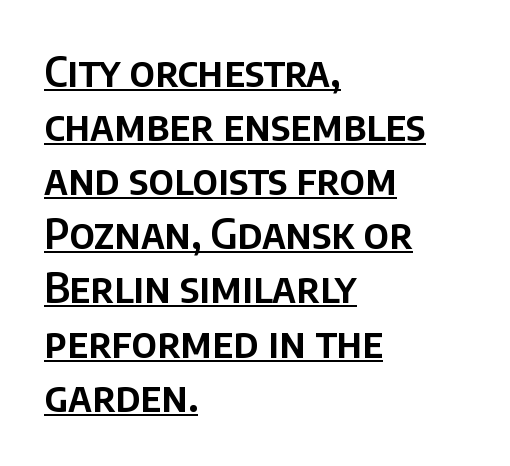
{"serif": "no", "italic": "no", "width": "normal", "stroke_contrast": "low", "x_height": "large", "monospaced": "no", "underline": "yes", "align": "left", "line_spacing": "normal", "line_spacing_ratio": 1.32, "letter_spacing": "normal", "letter_spacing_em": 0.0, "glyph_px": 41}
